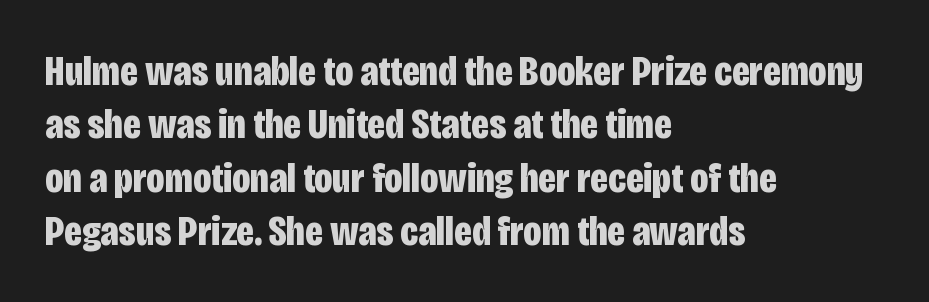
Q: Is the text bold? A: Yes.
Q: Is the text italic (slanted)? A: No, it is upright.
Q: Is the typeface a serif or a sans-serif typeface? A: Sans-serif.
Q: Is the text underlined? A: No.
Q: How is the paragraph aligned? A: Left-aligned.
Q: Is the spacing between letters normal or unusually wide? A: Normal.
Q: Width (condensed, normal, or wide)? A: Condensed.
Q: Stroke contrast? A: Low.
Q: x-height? A: Large.
Q: Monospaced? A: No.
